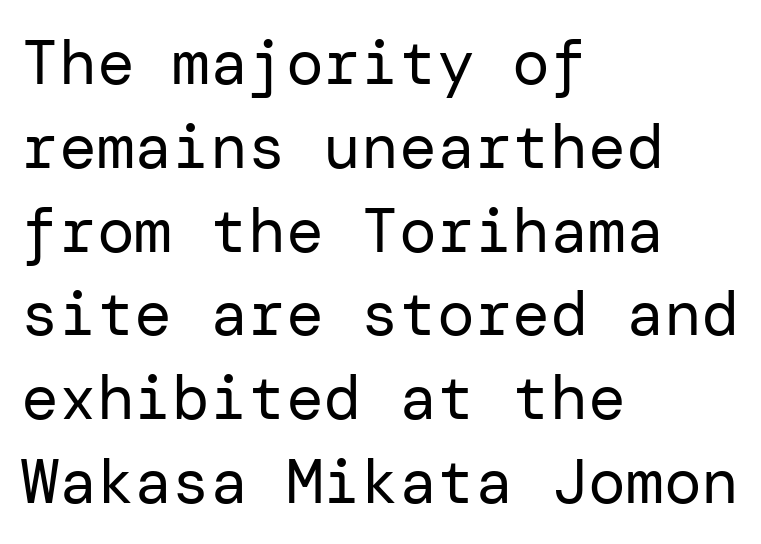
Q: Is the text bold? A: No.
Q: Is the text italic (slanted)? A: No, it is upright.
Q: Is the typeface a serif or a sans-serif typeface? A: Sans-serif.
Q: Is the text underlined? A: No.
Q: How is the paragraph aligned? A: Left-aligned.
Q: Is the spacing between letters normal or unusually wide? A: Normal.
Q: Is the spacing between lines tight, normal or loose? A: Normal.
Q: Width (condensed, normal, or wide)? A: Normal.
Q: Stroke contrast? A: Low.
Q: x-height? A: Medium.
